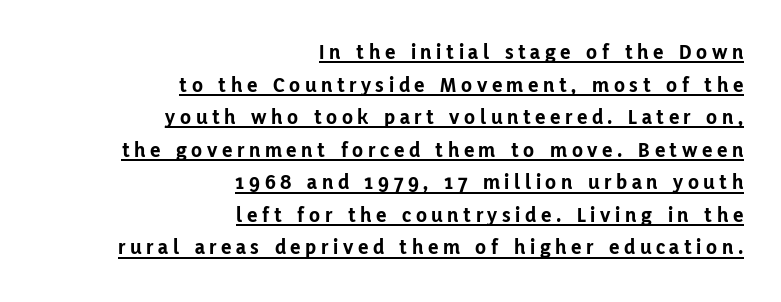
{"italic": "no", "bold": "yes", "underline": "yes", "align": "right", "line_spacing": "normal", "line_spacing_ratio": 1.48, "letter_spacing": "wide", "letter_spacing_em": 0.21, "glyph_px": 22}
